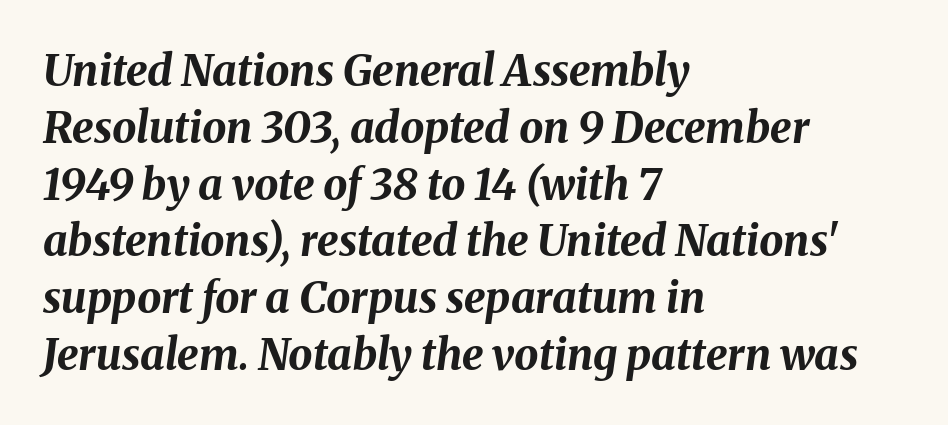
{"italic": "yes", "lean": "right", "slant_degrees": 8, "bold": "yes", "weight": "bold", "width": "normal", "stroke_contrast": "medium", "x_height": "medium", "monospaced": "no", "underline": "no", "align": "left", "line_spacing": "normal", "line_spacing_ratio": 1.32, "letter_spacing": "normal", "letter_spacing_em": 0.0, "glyph_px": 43}
